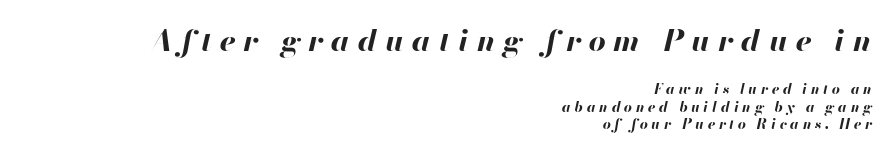
Here the designer chose a conventional face with non-uniform glyph widths. The designer gave the opening block more size than the closing block. Does the lettering tilt? It does — this is italic. Glance below the letters and you will spot only blank space. If you drew a ruler down the right edge, every line would touch it.
